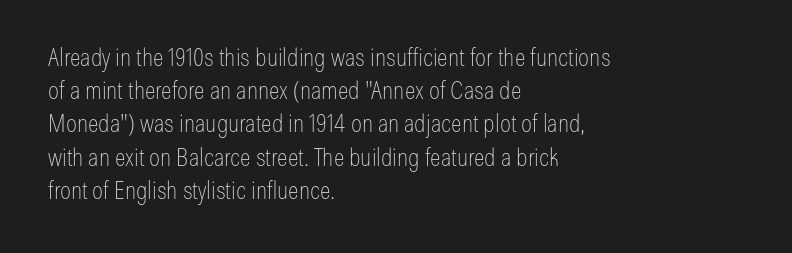
{"italic": "no", "bold": "no", "underline": "no", "align": "left", "line_spacing": "normal", "line_spacing_ratio": 1.33, "letter_spacing": "normal", "letter_spacing_em": 0.0, "glyph_px": 25}
